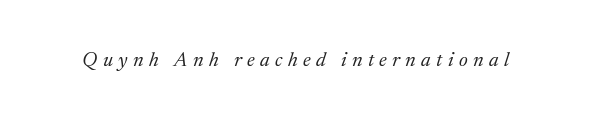
No word sits above an underline. On a weight scale, this lands at 450 or below. These lines have a slow, spaced-out rhythm from letter to letter. The glyphs look as if they've been sheared to an angle.
